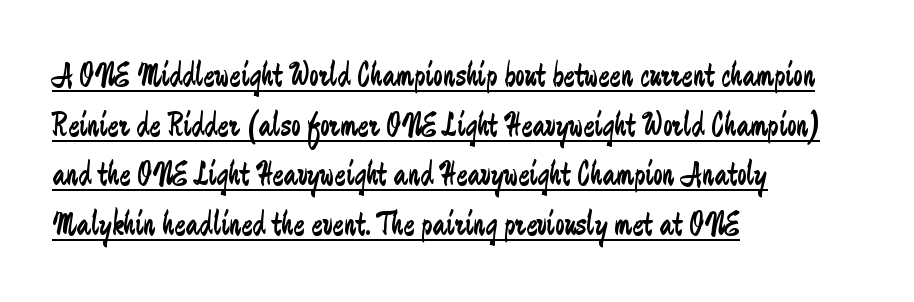
The image shows 34 px regular-weight, condensed sans-serif type; set left-aligned, normal line spacing (1.46x), normal letter spacing, underlined; low stroke contrast and a small x-height.
